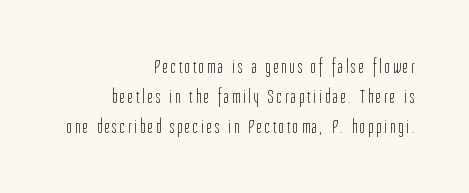
The image shows 20 px text type, upright; set right-aligned, normal line spacing (1.49x), not underlined.
